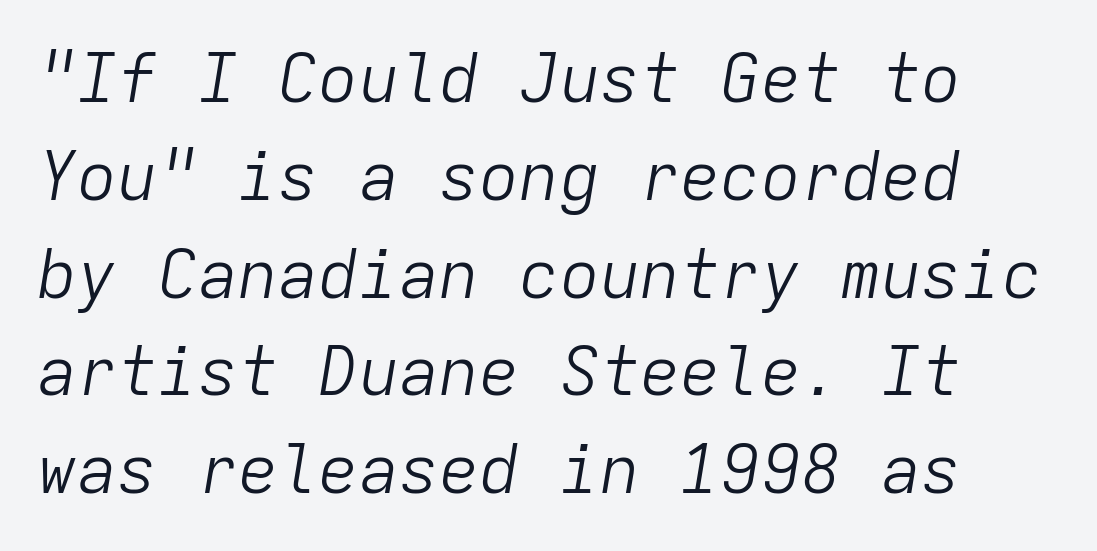
Emphasis-style slanted type is in use. These lines are rendered in a fixed-pitch font. Compared with typical paragraphs, the rows here are spaced about the same. Weight: regular or lighter. The letters sit at their default tracking, neither squeezed nor spread. No word sits above an underline.
